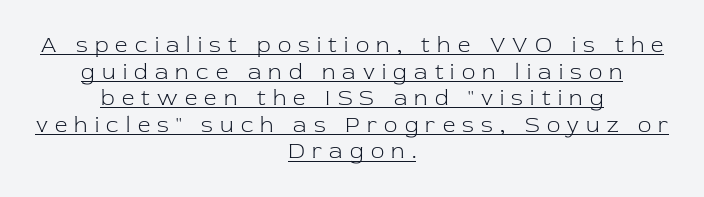
The image shows 22 px text type, upright; set centered, line spacing 1.21x, unusually wide letter spacing (+0.33 em), underlined.
